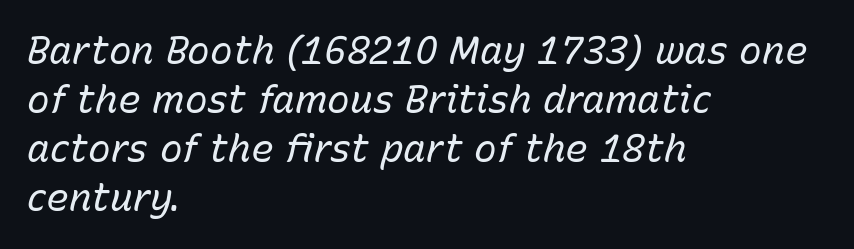
You could not count columns in this text — the font is proportionally spaced. Rendered with sloped, italic letterforms. Descenders are the only things crossing below the line. The text block is weighted toward the left margin, trailing off unevenly rightward. The characters are drawn with everyday or finer stroke widths. Vertically, the passage feels balanced, rows spaced as you'd expect.
